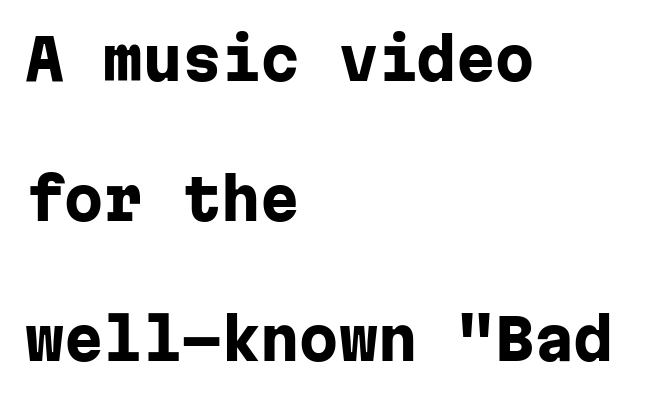
Q: Is the text bold? A: Yes.
Q: Is the text italic (slanted)? A: No, it is upright.
Q: Is the typeface a serif or a sans-serif typeface? A: Sans-serif.
Q: Is the text underlined? A: No.
Q: How is the paragraph aligned? A: Left-aligned.
Q: Is the spacing between letters normal or unusually wide? A: Normal.
Q: Is the spacing between lines tight, normal or loose? A: Loose.
Q: Width (condensed, normal, or wide)? A: Normal.
Q: Stroke contrast? A: Low.
Q: x-height? A: Medium.
Q: Monospaced? A: Yes.
